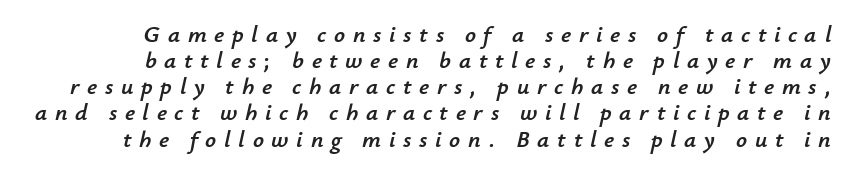
The image shows 24 px text type, italic (leaning right); set right-aligned, tight line spacing (1.09x), unusually wide letter spacing (+0.32 em), not underlined.
